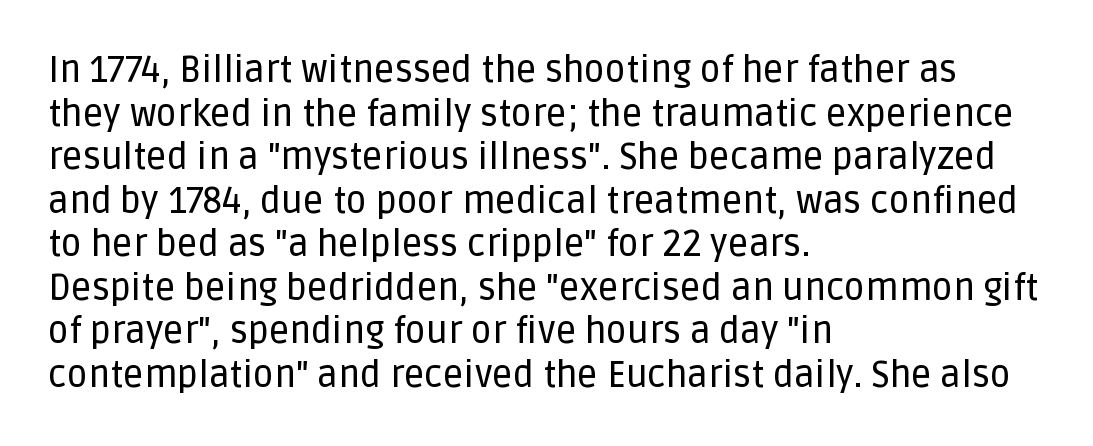
Letter spacing: default. The rendering shows plain stroke endings on the letterforms — a sans-serif design. Character widths vary here, with narrow letters taking less room than wide ones. The strip under each line holds only bare page. One-word summary of the alignment: left.
